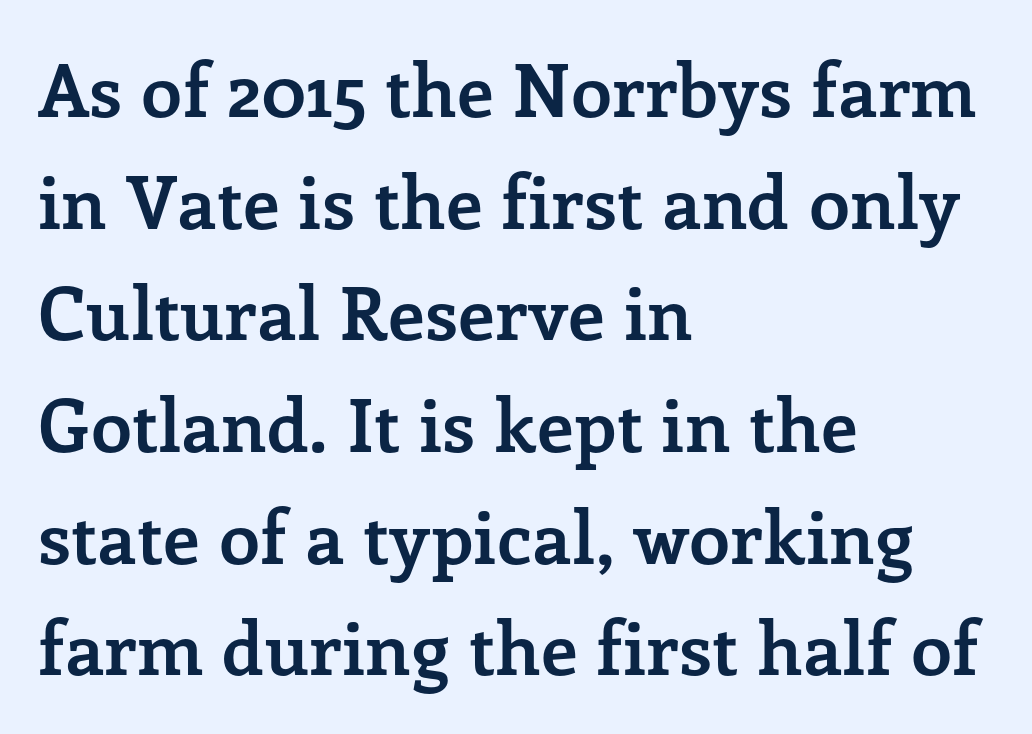
Q: Is the text bold? A: Yes.
Q: Is the text italic (slanted)? A: No, it is upright.
Q: Is the typeface a serif or a sans-serif typeface? A: Serif.
Q: Is the text underlined? A: No.
Q: How is the paragraph aligned? A: Left-aligned.
Q: Is the spacing between letters normal or unusually wide? A: Normal.
Q: Is the spacing between lines tight, normal or loose? A: Normal.
Q: Width (condensed, normal, or wide)? A: Normal.
Q: Stroke contrast? A: Low.
Q: x-height? A: Medium.
Q: Monospaced? A: No.
